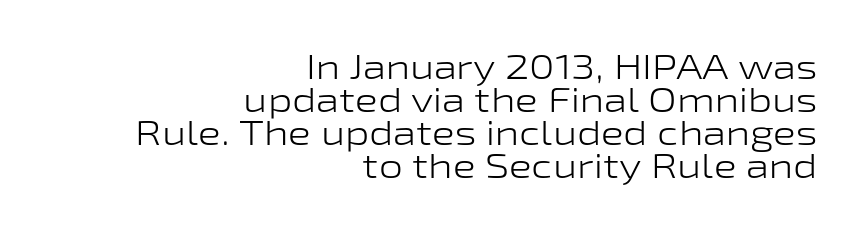
The image shows 34 px light, wide sans-serif type, upright; set right-aligned, tight line spacing (0.97x), normal letter spacing, not underlined; low stroke contrast and a medium x-height.
